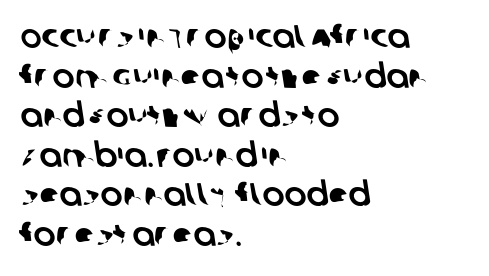
{"serif": "no", "width": "normal", "stroke_contrast": "low", "x_height": "large", "monospaced": "no", "underline": "no", "align": "left", "line_spacing_ratio": 1.2, "letter_spacing": "normal", "letter_spacing_em": 0.0, "glyph_px": 33}
